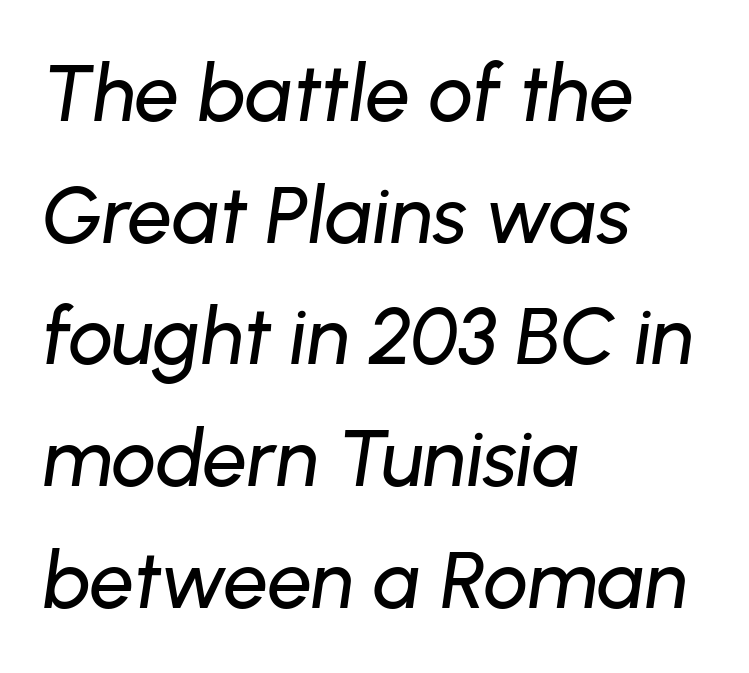
The image shows 79 px text type, italic (leaning right); set left-aligned, normal line spacing (1.54x), normal letter spacing, not underlined; low stroke contrast and a medium x-height.
